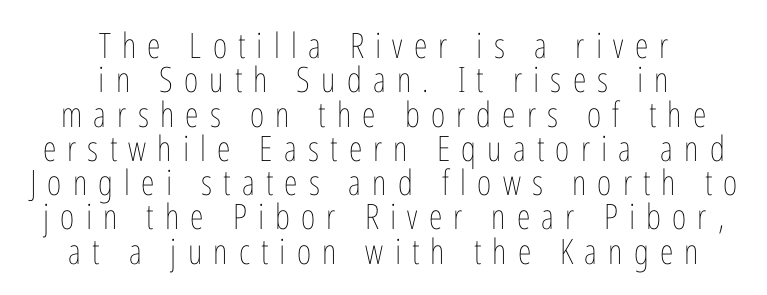
Q: Is the text bold? A: No.
Q: Is the text italic (slanted)? A: No, it is upright.
Q: Is the text underlined? A: No.
Q: How is the paragraph aligned? A: Centered.
Q: Is the spacing between letters normal or unusually wide? A: Unusually wide.
Q: Is the spacing between lines tight, normal or loose? A: Tight.
Q: Width (condensed, normal, or wide)? A: Condensed.
Q: Stroke contrast? A: Low.
Q: x-height? A: Medium.
Q: Monospaced? A: No.
